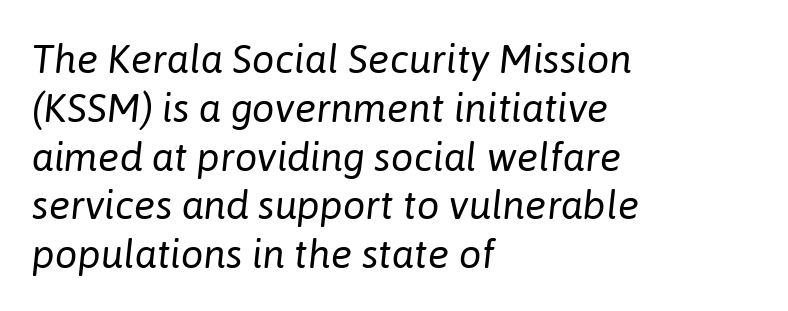
Rendered with sloped, italic letterforms. The rendering uses natural spacing where letterforms have individual widths. Each word holds together tightly as a unit, with standard inter-letter gaps. The typesetter chose a ragged-right arrangement here. Letters rest on an invisible, unmarked baseline. The cut favours lightness, reaching ordinary text weight at its darkest.
